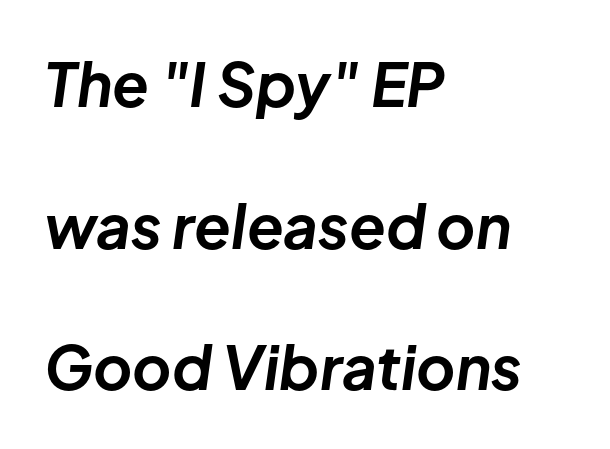
The letters are slanted; this is an italic face. Strong, thick strokes mark this as bold type. Notice the wide empty band between every row — that's loose leading. Standard letterfit; no display-style spreading of the glyphs. Where is the straight margin? On the left. The passage shown is not underscored anywhere.
